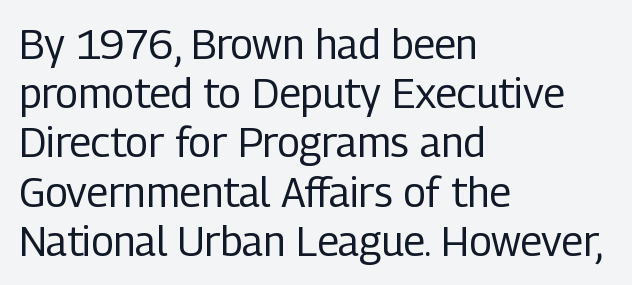
The image shows 41 px regular-weight, condensed sans-serif type, upright; set left-aligned, line spacing 1.2x, normal letter spacing, not underlined; low stroke contrast and a medium x-height.
